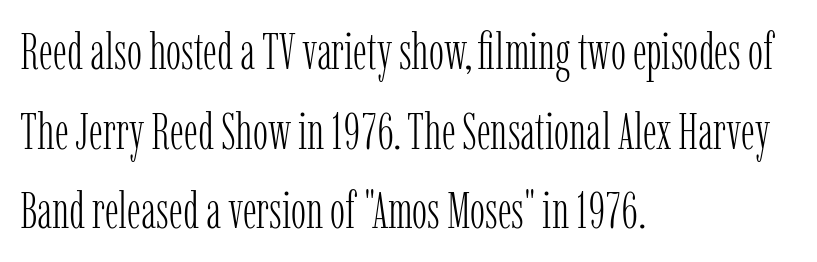
Q: Is the text bold? A: No.
Q: Is the text italic (slanted)? A: No, it is upright.
Q: Is the typeface a serif or a sans-serif typeface? A: Serif.
Q: Is the text underlined? A: No.
Q: How is the paragraph aligned? A: Left-aligned.
Q: Is the spacing between letters normal or unusually wide? A: Normal.
Q: Is the spacing between lines tight, normal or loose? A: Normal.
Q: Width (condensed, normal, or wide)? A: Condensed.
Q: Stroke contrast? A: Low.
Q: x-height? A: Medium.
Q: Monospaced? A: No.
